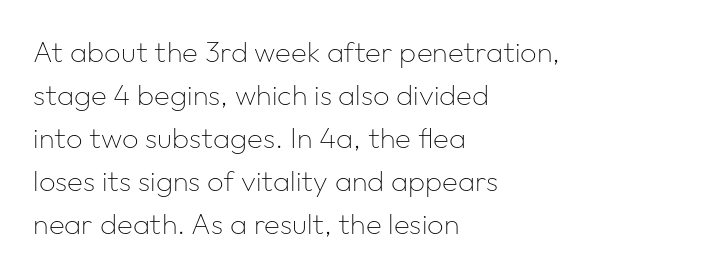
The image shows 29 px thin sans-serif type, upright; set left-aligned, normal line spacing (1.48x), normal letter spacing, not underlined; low stroke contrast and a medium x-height.
